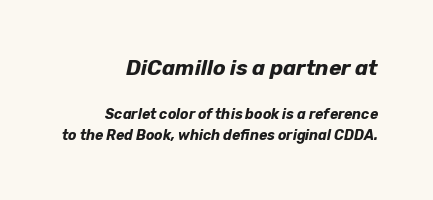
Q: Is the text bold? A: Yes.
Q: Is the text italic (slanted)? A: Yes, it leans right by about 12 degrees.
Q: Is the text underlined? A: No.
Q: How is the paragraph aligned? A: Right-aligned.
Q: Is the spacing between letters normal or unusually wide? A: Normal.
Q: Is the spacing between lines tight, normal or loose? A: Normal.
Q: Which block of text is set in a larger size, the first (top) or the second (bottom)? A: The first (top) one.
